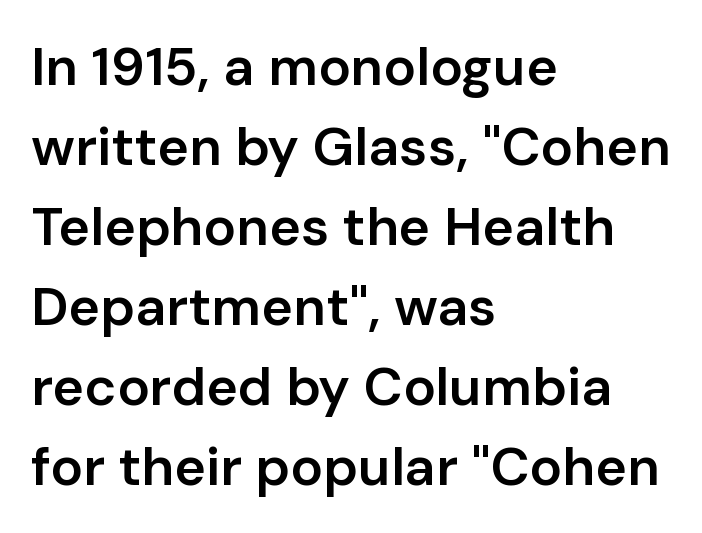
{"serif": "no", "italic": "no", "bold": "semi", "weight": "semibold", "width": "normal", "stroke_contrast": "low", "x_height": "medium", "monospaced": "no", "underline": "no", "align": "left", "line_spacing": "normal", "line_spacing_ratio": 1.48, "letter_spacing": "normal", "letter_spacing_em": 0.0, "glyph_px": 54}
